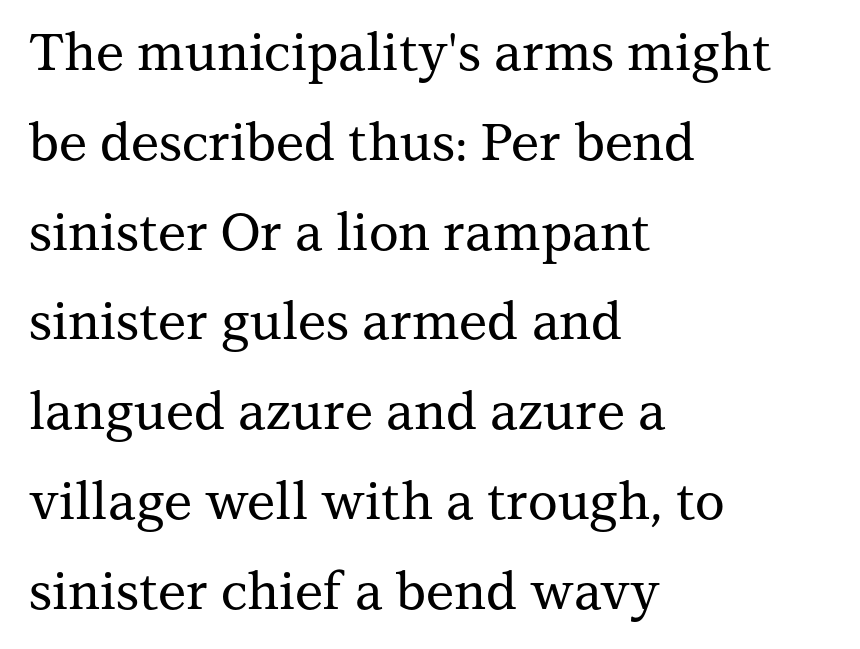
{"serif": "yes", "italic": "no", "width": "normal", "stroke_contrast": "medium", "x_height": "medium", "monospaced": "no", "underline": "no", "align": "left", "line_spacing_ratio": 1.76, "letter_spacing": "normal", "letter_spacing_em": 0.0, "glyph_px": 51}
